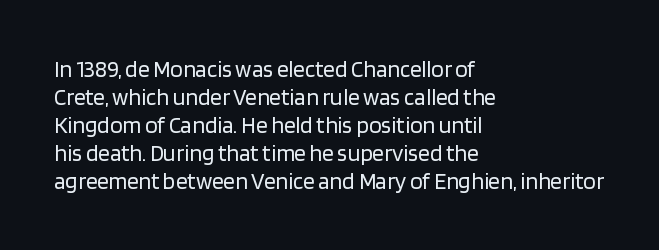
{"italic": "no", "bold": "no", "underline": "no", "align": "left", "line_spacing_ratio": 1.22, "letter_spacing": "normal", "letter_spacing_em": 0.0, "glyph_px": 23}
